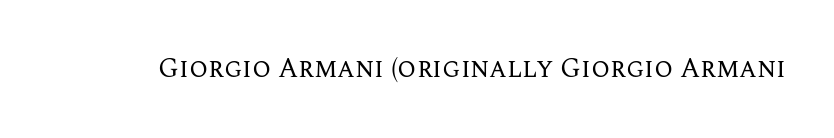
{"italic": "no", "bold": "no", "underline": "no", "letter_spacing": "normal", "letter_spacing_em": 0.0, "glyph_px": 27}
